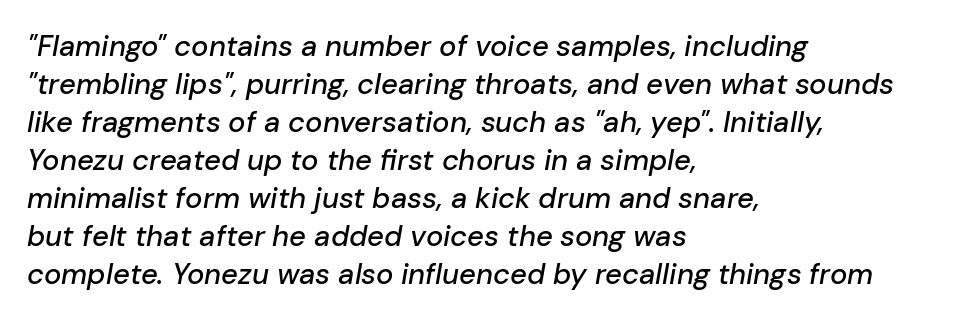
{"italic": "yes", "lean": "right", "slant_degrees": 10, "width": "normal", "stroke_contrast": "low", "x_height": "medium", "monospaced": "no", "underline": "no", "align": "left", "line_spacing": "normal", "line_spacing_ratio": 1.31, "letter_spacing": "normal", "letter_spacing_em": 0.0, "glyph_px": 29}
